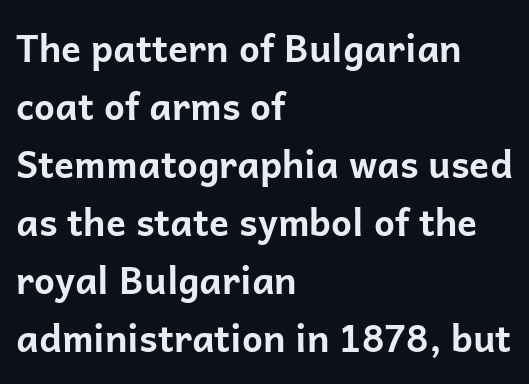
{"serif": "no", "italic": "no", "bold": "yes", "weight": "bold", "width": "normal", "stroke_contrast": "low", "x_height": "medium", "monospaced": "no", "underline": "no", "align": "left", "line_spacing": "normal", "line_spacing_ratio": 1.57, "letter_spacing": "normal", "letter_spacing_em": 0.0, "glyph_px": 37}
